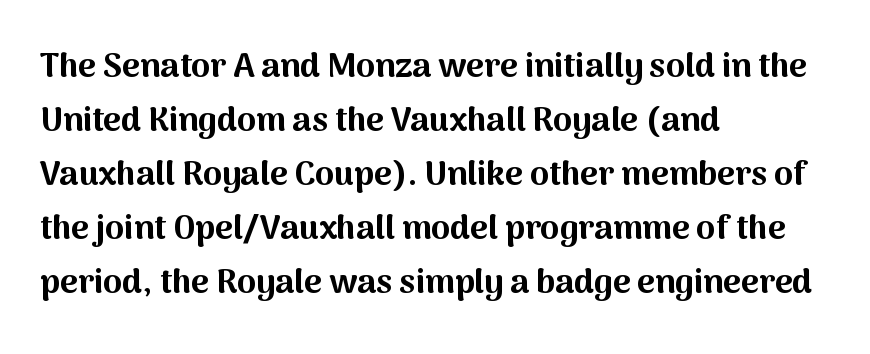
Beneath every word, the page is bare. What's the leading like? Ordinary, nothing unusual. Each glyph is drawn with heavy, bold strokes. Tall strokes in this sample are plumb rather than angled.
